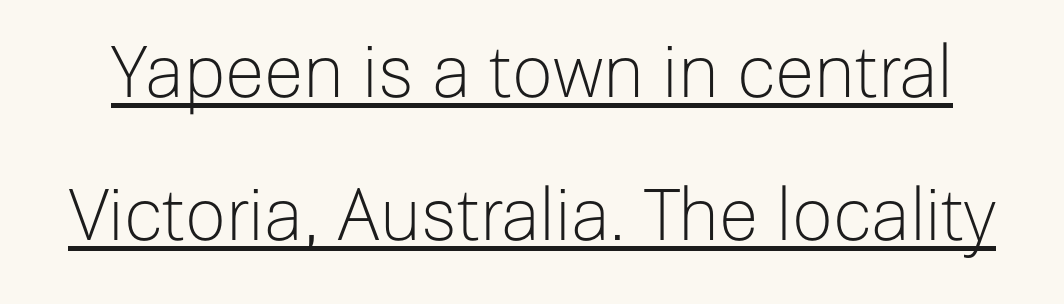
The image shows 72 px light sans-serif type, upright; set loose line spacing (1.99x), normal letter spacing, underlined; low stroke contrast and a medium x-height.
